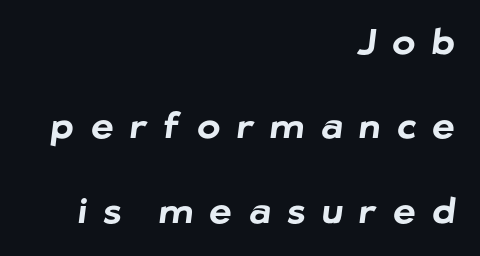
The tracking reads as deliberately expanded to a designer's eye. Every row of glyphs terminates at an identical x-position on the right. Unlike a traditional serif, this face leaves its strokes unadorned. Baseline-to-baseline distance is far greater than the letter height. The letters are bold, with thick, heavy strokes.
